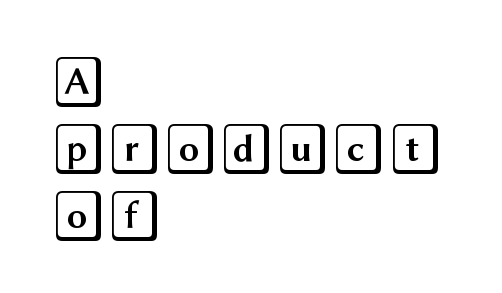
{"italic": "no", "width": "wide", "x_height": "large", "underline": "no", "align": "left", "line_spacing": "normal", "line_spacing_ratio": 1.31, "letter_spacing": "normal", "letter_spacing_em": 0.0, "glyph_px": 51}
